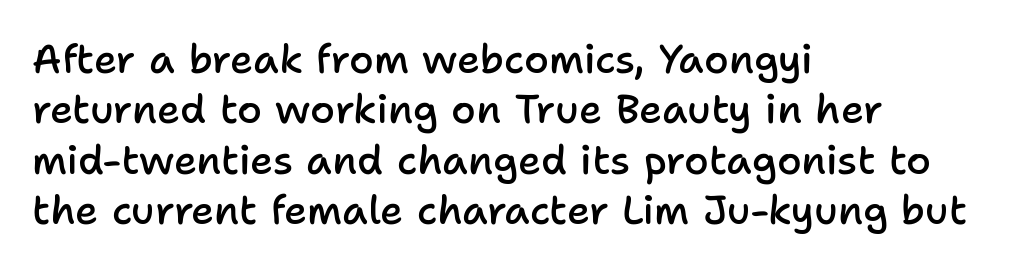
The lettering holds an erect, upright posture throughout. A bit beefed up — I'd call it semibold rather than bold. Examine the stroke ends and you'll find no serifs. Interline gaps are of average width in this sample.
